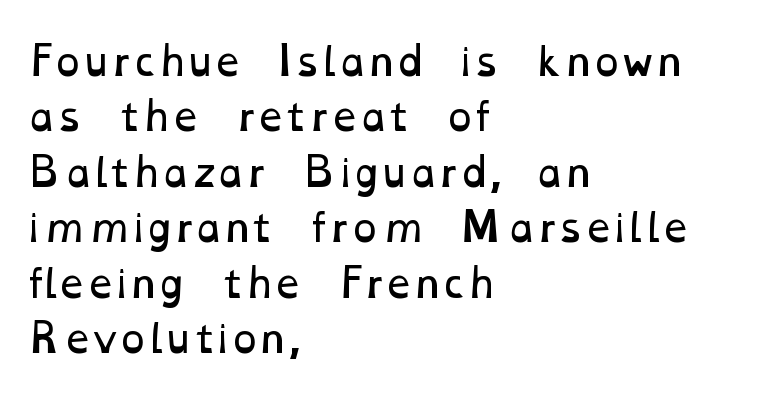
Q: Is the text bold? A: No.
Q: Is the text underlined? A: No.
Q: How is the paragraph aligned? A: Left-aligned.
Q: Is the spacing between letters normal or unusually wide? A: Normal.
Q: Is the spacing between lines tight, normal or loose? A: Normal.
Q: Width (condensed, normal, or wide)? A: Wide.
Q: Stroke contrast? A: Low.
Q: x-height? A: Medium.
Q: Monospaced? A: No.
